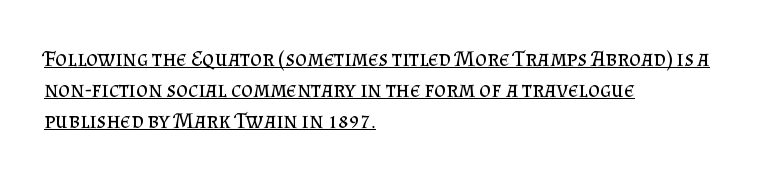
Q: Is the text bold? A: No.
Q: Is the text italic (slanted)? A: No, it is upright.
Q: Is the text underlined? A: Yes.
Q: How is the paragraph aligned? A: Left-aligned.
Q: Is the spacing between letters normal or unusually wide? A: Normal.
Q: Is the spacing between lines tight, normal or loose? A: Normal.
